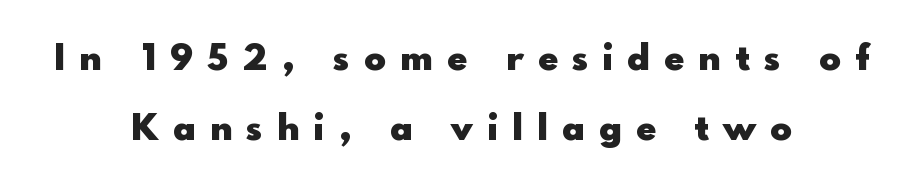
{"serif": "no", "italic": "no", "bold": "yes", "weight": "heavy", "width": "normal", "x_height": "small", "monospaced": "no", "underline": "no", "align": "center", "line_spacing": "loose", "line_spacing_ratio": 1.95, "letter_spacing": "wide", "letter_spacing_em": 0.41, "glyph_px": 36}
